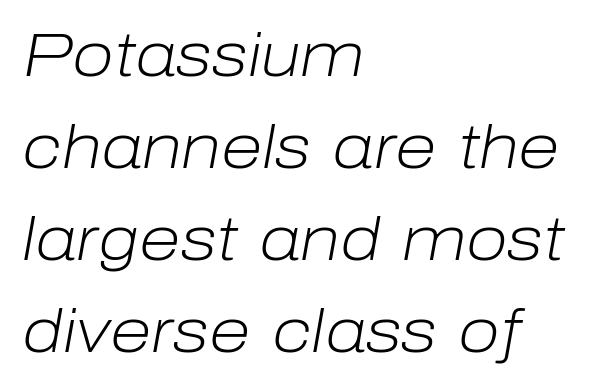
{"italic": "yes", "lean": "right", "slant_degrees": 10, "bold": "no", "weight": "light", "width": "normal", "stroke_contrast": "low", "x_height": "medium", "monospaced": "no", "underline": "no", "align": "left", "line_spacing": "normal", "line_spacing_ratio": 1.51, "letter_spacing": "normal", "letter_spacing_em": 0.0, "glyph_px": 61}
